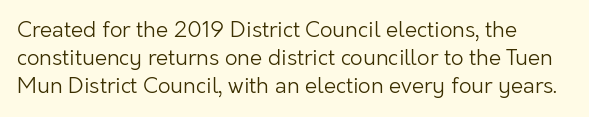
{"italic": "no", "bold": "no", "underline": "no", "line_spacing": "normal", "line_spacing_ratio": 1.27, "letter_spacing": "normal", "letter_spacing_em": 0.0, "glyph_px": 22}
